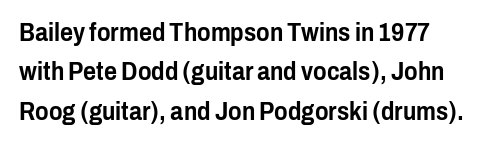
{"italic": "no", "underline": "no", "line_spacing": "normal", "line_spacing_ratio": 1.58, "letter_spacing": "normal", "letter_spacing_em": 0.0, "glyph_px": 25}
